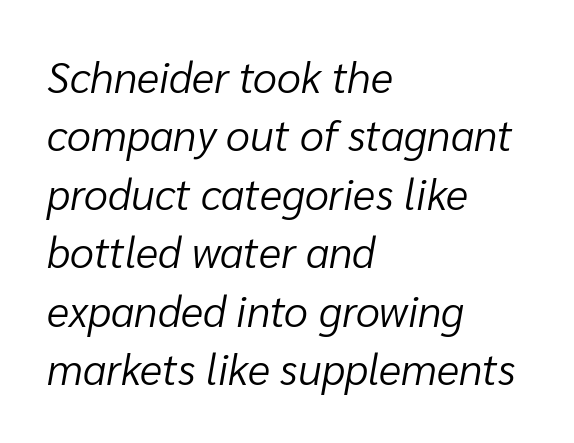
Just letters on the line, the space beneath them empty. How are the letters spaced? Ordinarily, with no added tracking. Reading down the column, the eye jumps a familiar distance to each next line. Alignment: flush left.
